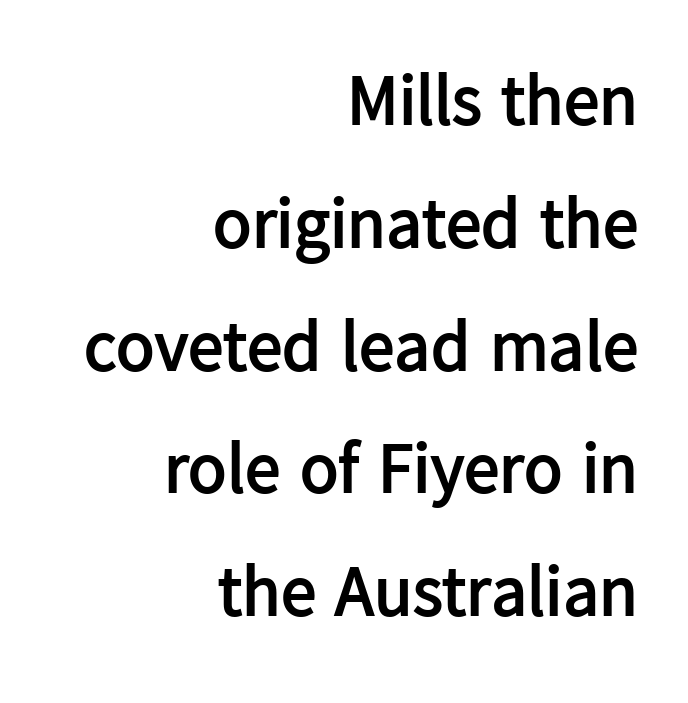
The characters display no serif detailing; their extremities are plain. Italic: no, the glyphs are upright roman. Do the characters align in a grid? No, the font is proportional. This rendering features lettering with no underline.
